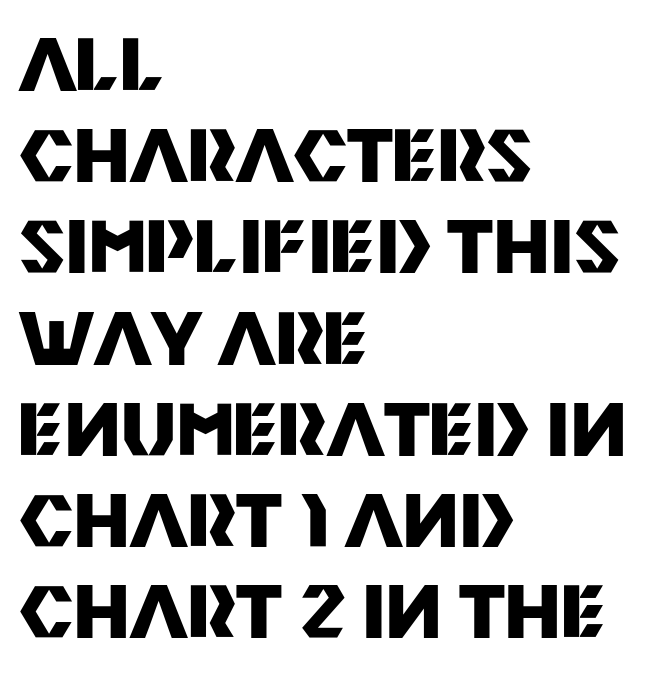
{"serif": "no", "italic": "no", "bold": "yes", "weight": "heavy", "width": "normal", "stroke_contrast": "medium", "x_height": "large", "monospaced": "no", "underline": "no", "align": "left", "line_spacing": "normal", "line_spacing_ratio": 1.25, "letter_spacing": "normal", "letter_spacing_em": 0.0, "glyph_px": 73}
